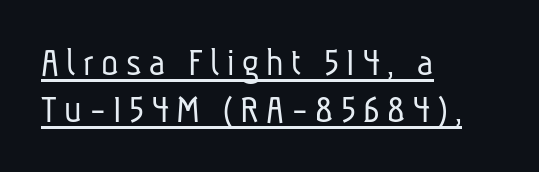
Q: Is the text bold? A: No.
Q: Is the typeface a serif or a sans-serif typeface? A: Sans-serif.
Q: Is the text underlined? A: Yes.
Q: How is the paragraph aligned? A: Left-aligned.
Q: Width (condensed, normal, or wide)? A: Condensed.
Q: Stroke contrast? A: Low.
Q: x-height? A: Medium.
Q: Monospaced? A: No.
